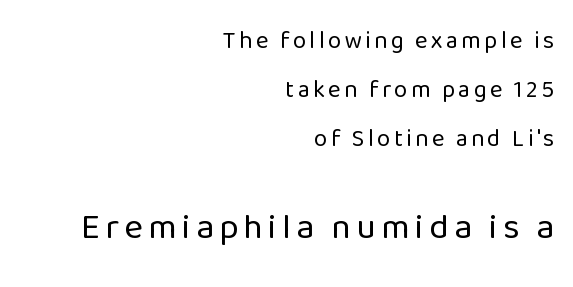
The image shows 36 px regular-weight sans-serif type, upright; set right-aligned, loose line spacing (2.04x), not underlined; the second (bottom) block is 1.5x larger; low stroke contrast and a medium x-height.
